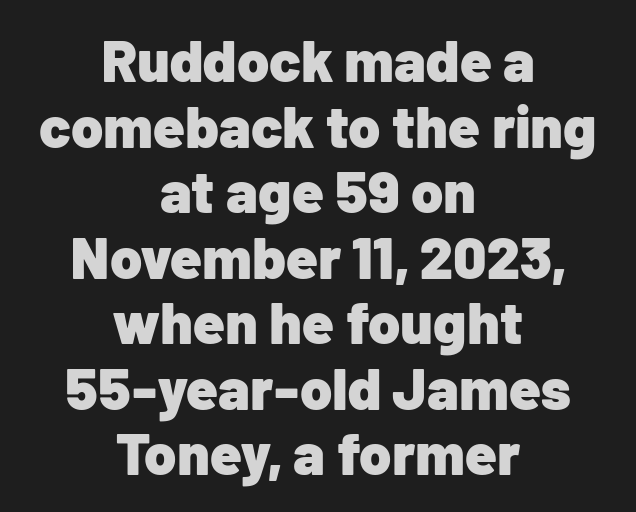
The characters display no serif detailing; their extremities are plain. These lines are rendered in a variable-pitch font. The typesetter chose a symmetrical, centered arrangement here. The rendering keeps characters at their native spacing. Typographic density is high because the face is bold.
